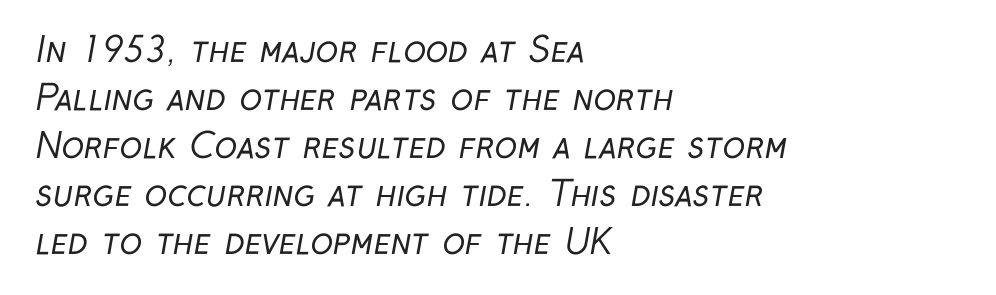
{"serif": "no", "bold": "no", "weight": "regular", "width": "condensed", "stroke_contrast": "low", "x_height": "medium", "monospaced": "no", "underline": "no", "align": "left", "line_spacing": "normal", "line_spacing_ratio": 1.41, "letter_spacing": "normal", "letter_spacing_em": 0.0, "glyph_px": 34}
